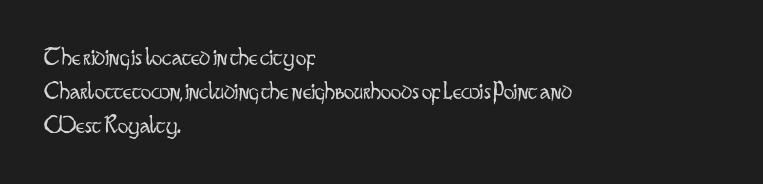
Q: Is the text bold? A: No.
Q: Is the text italic (slanted)? A: No, it is upright.
Q: Is the text underlined? A: No.
Q: How is the paragraph aligned? A: Left-aligned.
Q: Is the spacing between letters normal or unusually wide? A: Normal.
Q: Is the spacing between lines tight, normal or loose? A: Normal.
